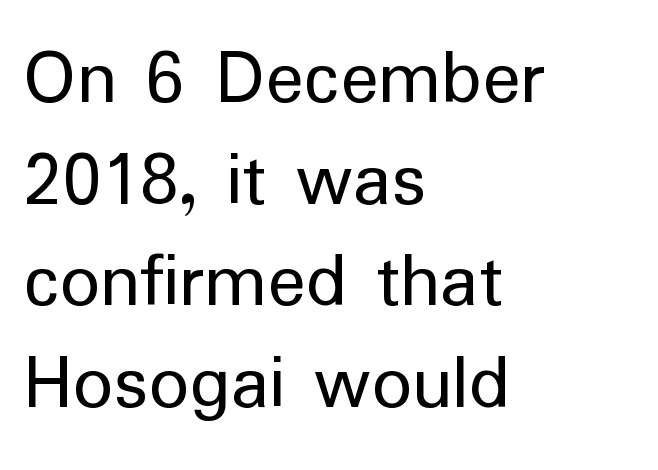
{"serif": "no", "italic": "no", "bold": "no", "weight": "regular", "width": "normal", "stroke_contrast": "low", "x_height": "medium", "monospaced": "no", "underline": "no", "align": "left", "line_spacing": "normal", "line_spacing_ratio": 1.27, "letter_spacing": "normal", "letter_spacing_em": 0.0, "glyph_px": 80}
